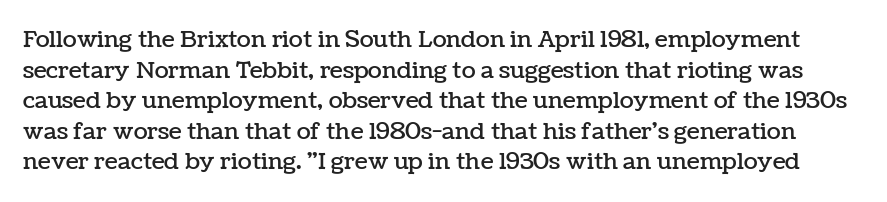
The typography opts for an upright posture over an oblique one. The strip under each line holds only bare page. Honestly, the row spacing looks completely unremarkable. Tracking value appears to be zero — textbook default spacing.
